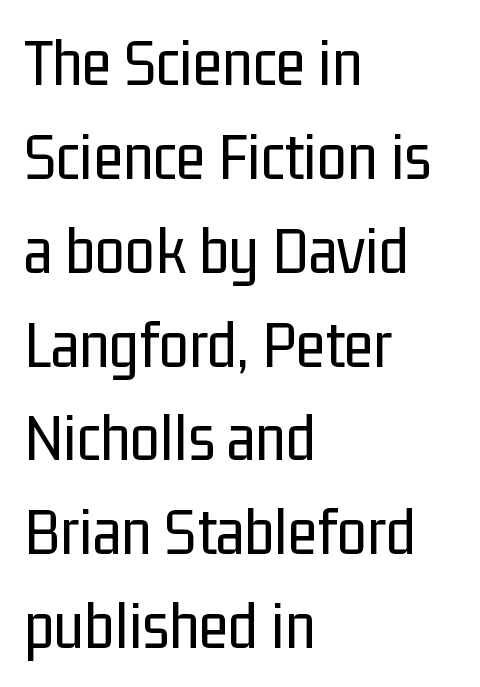
Spacing verdict: proportional, widths tailored to each character. The passage shown is not underscored anywhere. Students, observe: this is what conventionally led text looks like. The horizontal fit of the characters is conventional and even. The type sits square on the baseline with zero lean. Which margin do the lines hug? The left one — the right edge is uneven.
